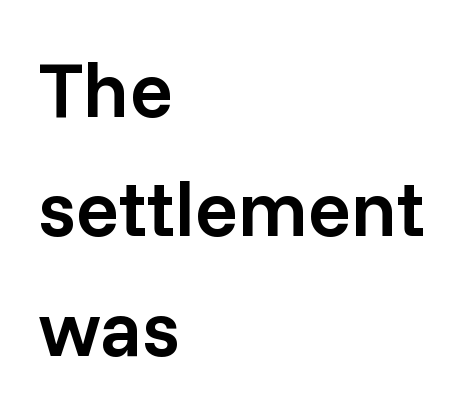
Regarding leading, the lines here are spaced in the standard way. The lettering holds an erect, upright posture throughout. No extra tracking has been applied to these lines. Every letter is mildly thick-stroked: semibold rather than bold. Where is the straight margin? On the left.
